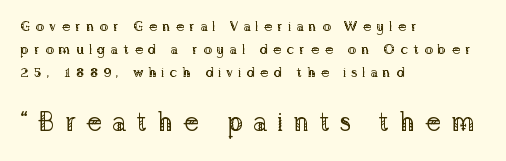
Q: Is the text bold? A: No.
Q: Is the text italic (slanted)? A: No, it is upright.
Q: Is the text underlined? A: No.
Q: How is the paragraph aligned? A: Left-aligned.
Q: Is the spacing between letters normal or unusually wide? A: Unusually wide.
Q: Is the spacing between lines tight, normal or loose? A: Normal.
Q: Which block of text is set in a larger size, the first (top) or the second (bottom)? A: The second (bottom) one.
